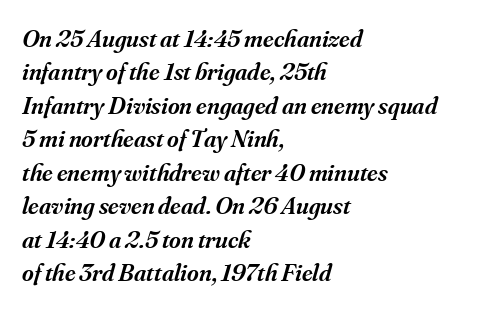
The image shows 25 px text type, italic (leaning right); set left-aligned, normal line spacing (1.34x), normal letter spacing, not underlined.
